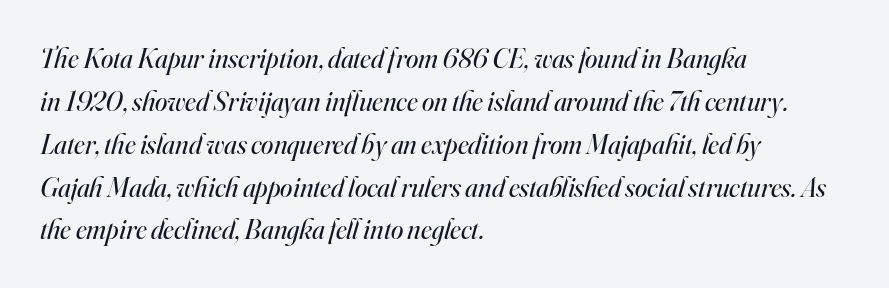
Q: Is the text bold? A: No.
Q: Is the text italic (slanted)? A: Yes, it leans right by about 16 degrees.
Q: Is the typeface a serif or a sans-serif typeface? A: Serif.
Q: Is the text underlined? A: No.
Q: How is the paragraph aligned? A: Left-aligned.
Q: Is the spacing between letters normal or unusually wide? A: Normal.
Q: Is the spacing between lines tight, normal or loose? A: Normal.
Q: Width (condensed, normal, or wide)? A: Normal.
Q: Stroke contrast? A: High.
Q: x-height? A: Small.
Q: Monospaced? A: No.
